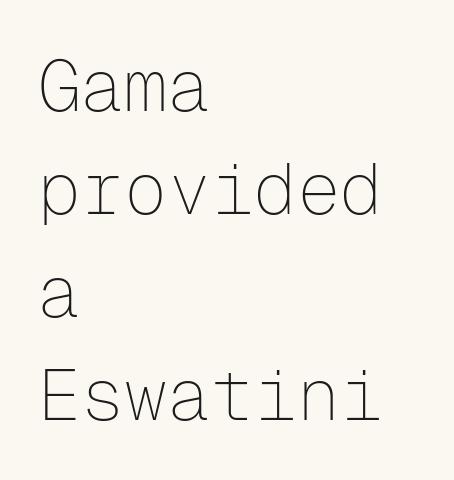
Serif or sans? Sans — the stroke terminals are bare. The rendering uses typewriter-style spacing with identical character cells. The font's upright variant was chosen for this text. Unmarked baselines from the first word to the last. Layout note: lines flush left. Quick note: interline space is typical.
